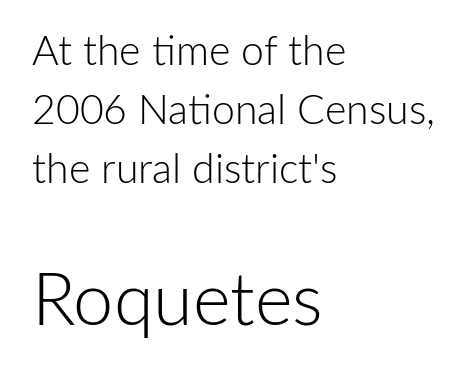
{"serif": "no", "italic": "no", "bold": "no", "weight": "light", "width": "normal", "stroke_contrast": "low", "x_height": "medium", "monospaced": "no", "underline": "no", "align": "left", "line_spacing": "normal", "line_spacing_ratio": 1.44, "letter_spacing": "normal", "letter_spacing_em": 0.0, "larger_block": "second", "size_ratio": 1.76, "glyph_px": 72}
